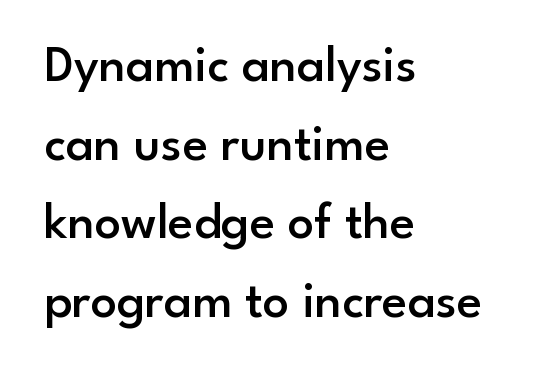
{"serif": "no", "italic": "no", "bold": "semi", "weight": "semibold", "width": "normal", "stroke_contrast": "low", "x_height": "small", "monospaced": "no", "underline": "no", "align": "left", "line_spacing": "normal", "line_spacing_ratio": 1.51, "letter_spacing": "normal", "letter_spacing_em": 0.0, "glyph_px": 52}
